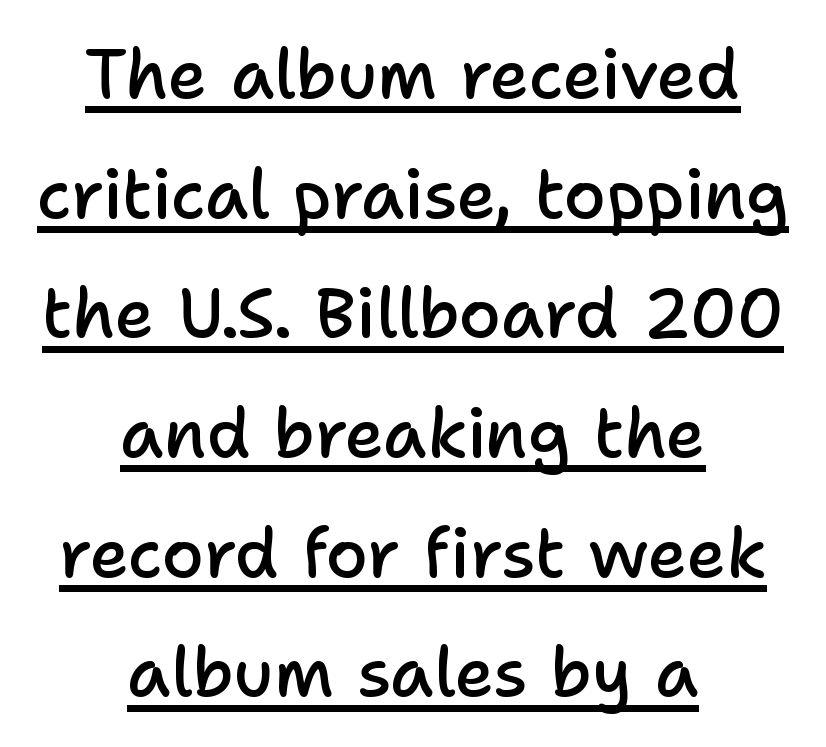
Q: Is the text bold? A: Semi-bold.
Q: Is the text italic (slanted)? A: No, it is upright.
Q: Is the typeface a serif or a sans-serif typeface? A: Sans-serif.
Q: Is the text underlined? A: Yes.
Q: How is the paragraph aligned? A: Centered.
Q: Is the spacing between letters normal or unusually wide? A: Normal.
Q: Width (condensed, normal, or wide)? A: Normal.
Q: Stroke contrast? A: Low.
Q: x-height? A: Medium.
Q: Monospaced? A: No.
